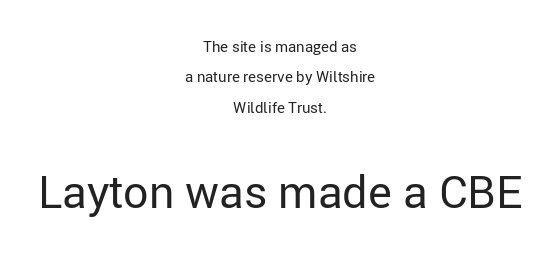
Character size in the trailing block exceeds that of the leading block. This sample trades compactness for vertical openness between lines. The rendering uses natural spacing where letterforms have individual widths. A sans-serif font was chosen for this passage. On a weight scale, this lands at 450 or below.
